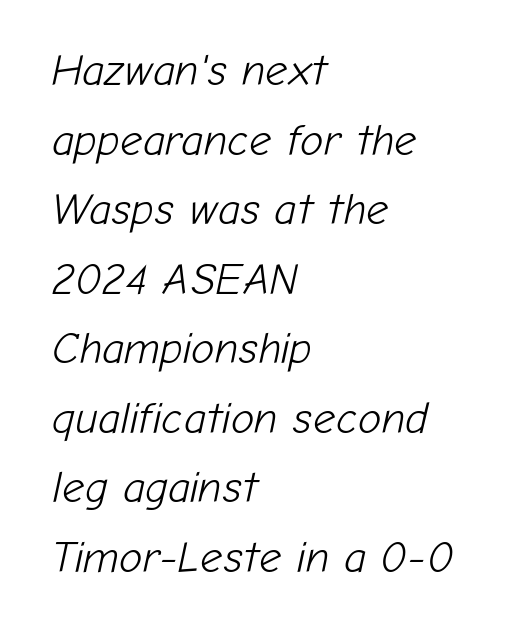
The image shows 44 px light type, italic (leaning right); set left-aligned, normal line spacing (1.58x), normal letter spacing, not underlined; low stroke contrast and a medium x-height.
